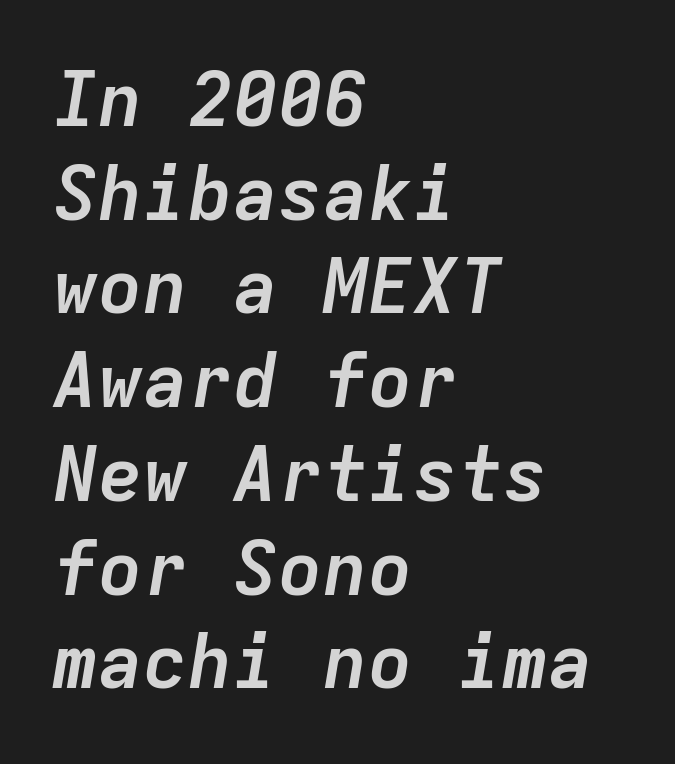
{"italic": "yes", "lean": "right", "slant_degrees": 9, "bold": "yes", "weight": "semibold", "width": "normal", "stroke_contrast": "low", "x_height": "medium", "monospaced": "yes", "underline": "no", "align": "left", "line_spacing": "normal", "line_spacing_ratio": 1.25, "letter_spacing": "normal", "letter_spacing_em": 0.0, "glyph_px": 75}
